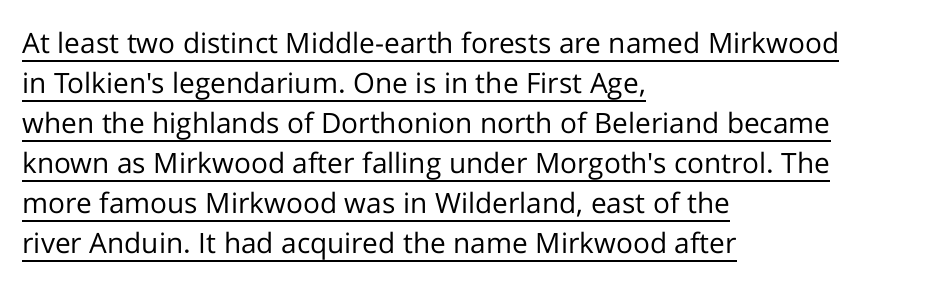
Q: Is the text bold? A: No.
Q: Is the text italic (slanted)? A: No, it is upright.
Q: Is the typeface a serif or a sans-serif typeface? A: Sans-serif.
Q: Is the text underlined? A: Yes.
Q: How is the paragraph aligned? A: Left-aligned.
Q: Is the spacing between letters normal or unusually wide? A: Normal.
Q: Is the spacing between lines tight, normal or loose? A: Normal.
Q: Width (condensed, normal, or wide)? A: Normal.
Q: Stroke contrast? A: Low.
Q: x-height? A: Medium.
Q: Monospaced? A: No.
